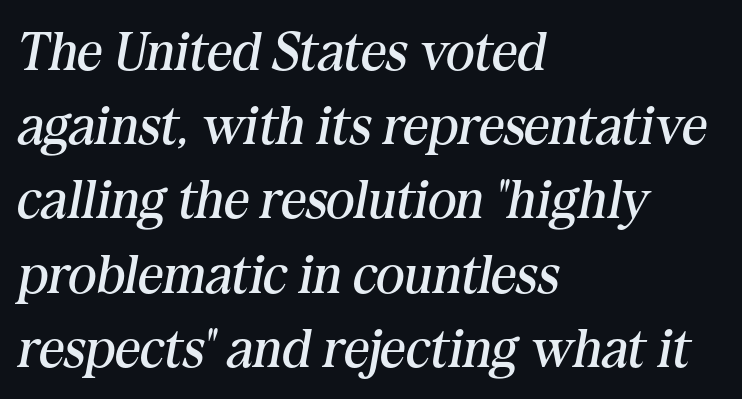
The image shows 55 px regular-weight serif type, italic (leaning right); set left-aligned, normal line spacing (1.35x), normal letter spacing, not underlined; medium stroke contrast and a medium x-height.
